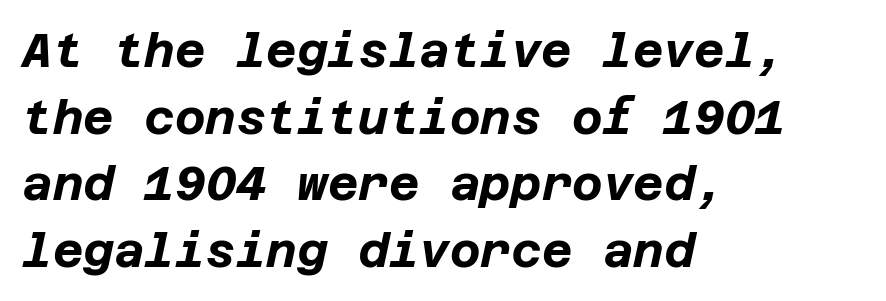
Horizontal alignment here is leftward, the default for most running prose. Every letter is thick-stroked: bold, no question. Rule under the text: the space is simply empty. No extra tracking has been applied to these lines.
